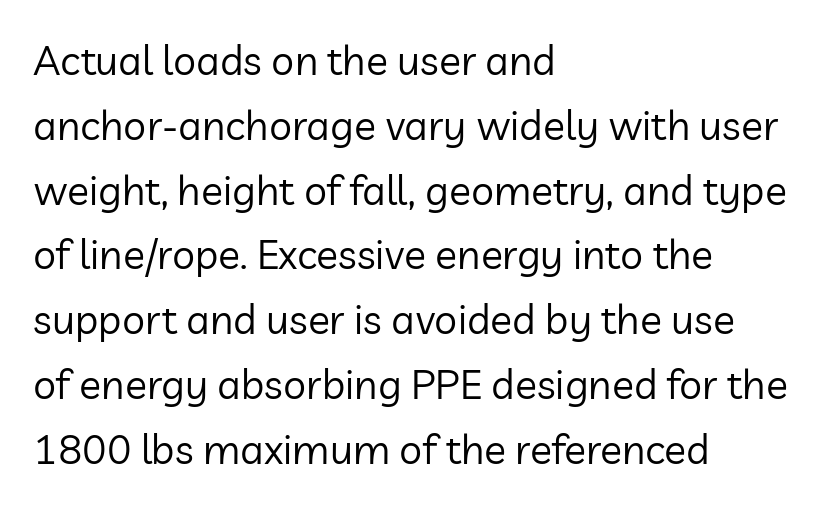
Q: Is the text bold? A: No.
Q: Is the text italic (slanted)? A: No, it is upright.
Q: Is the typeface a serif or a sans-serif typeface? A: Sans-serif.
Q: Is the text underlined? A: No.
Q: How is the paragraph aligned? A: Left-aligned.
Q: Is the spacing between letters normal or unusually wide? A: Normal.
Q: Is the spacing between lines tight, normal or loose? A: Normal.
Q: Width (condensed, normal, or wide)? A: Normal.
Q: Stroke contrast? A: Low.
Q: x-height? A: Medium.
Q: Monospaced? A: No.
